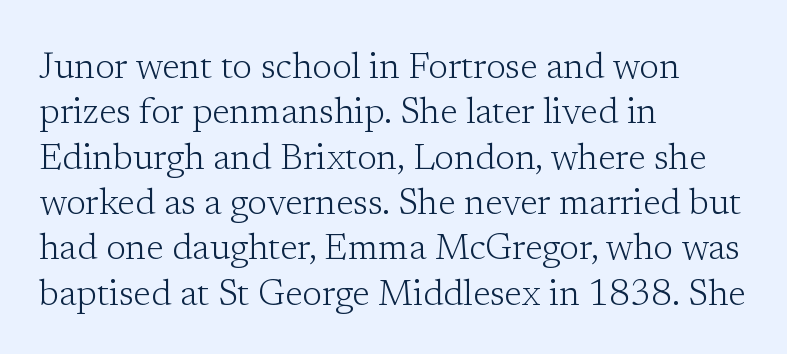
The image shows 36 px light serif type, upright; set left-aligned, normal line spacing (1.26x), normal letter spacing, not underlined; low stroke contrast and a medium x-height.
